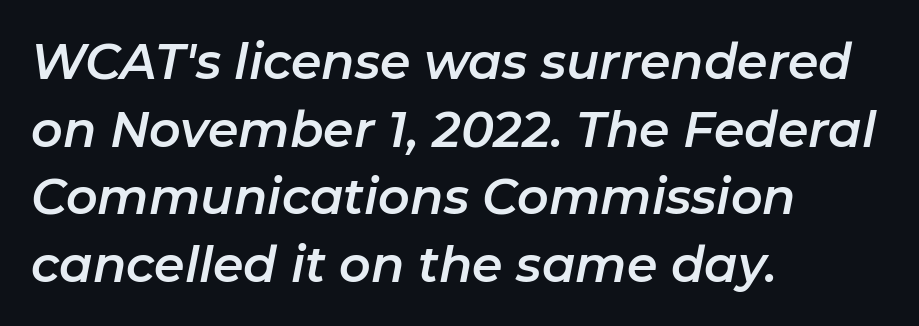
Q: Is the text italic (slanted)? A: Yes, it leans right by about 11 degrees.
Q: Is the text underlined? A: No.
Q: How is the paragraph aligned? A: Left-aligned.
Q: Is the spacing between letters normal or unusually wide? A: Normal.
Q: Is the spacing between lines tight, normal or loose? A: Normal.
Q: Width (condensed, normal, or wide)? A: Normal.
Q: Stroke contrast? A: Low.
Q: x-height? A: Medium.
Q: Monospaced? A: No.
